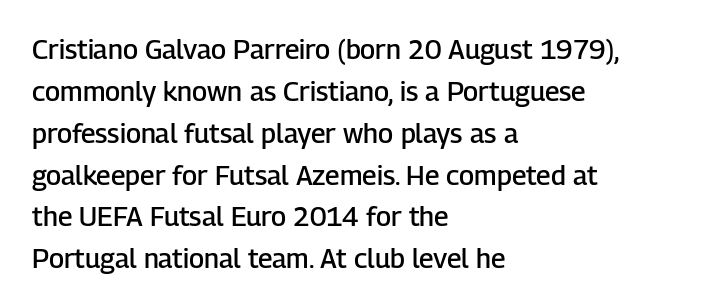
{"italic": "no", "bold": "semi", "underline": "no", "align": "left", "line_spacing": "normal", "line_spacing_ratio": 1.55, "letter_spacing": "normal", "letter_spacing_em": 0.0, "glyph_px": 27}
